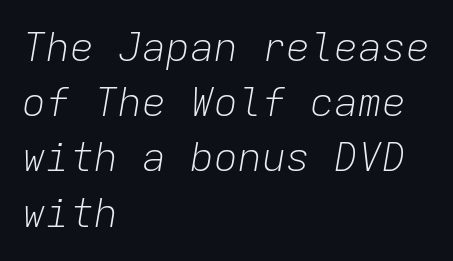
Q: Is the text bold? A: No.
Q: Is the text italic (slanted)? A: Yes, it leans right by about 9 degrees.
Q: Is the text underlined? A: No.
Q: How is the paragraph aligned? A: Left-aligned.
Q: Is the spacing between letters normal or unusually wide? A: Normal.
Q: Is the spacing between lines tight, normal or loose? A: Normal.
Q: Width (condensed, normal, or wide)? A: Normal.
Q: Stroke contrast? A: Low.
Q: x-height? A: Medium.
Q: Monospaced? A: Yes.
